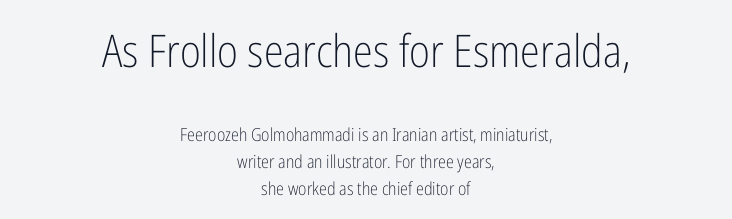
The image shows 45 px light, condensed sans-serif type, upright; set centered, normal line spacing (1.49x), normal letter spacing, not underlined; the first (top) block is 2.5x larger; low stroke contrast and a medium x-height.
